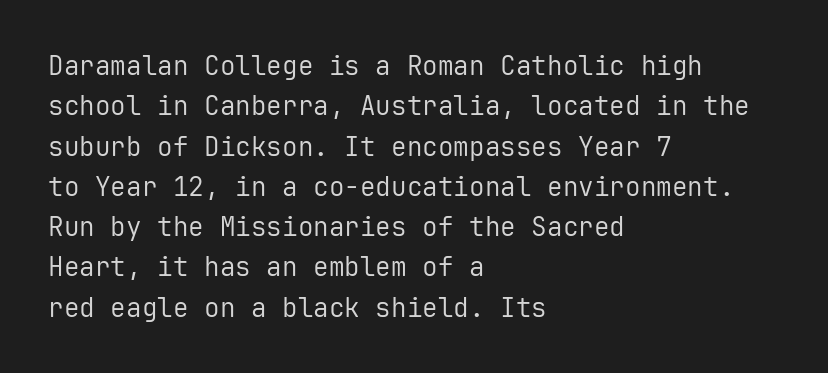
{"italic": "no", "bold": "no", "underline": "no", "align": "left", "line_spacing": "normal", "line_spacing_ratio": 1.55, "letter_spacing": "normal", "letter_spacing_em": 0.0, "glyph_px": 26}
